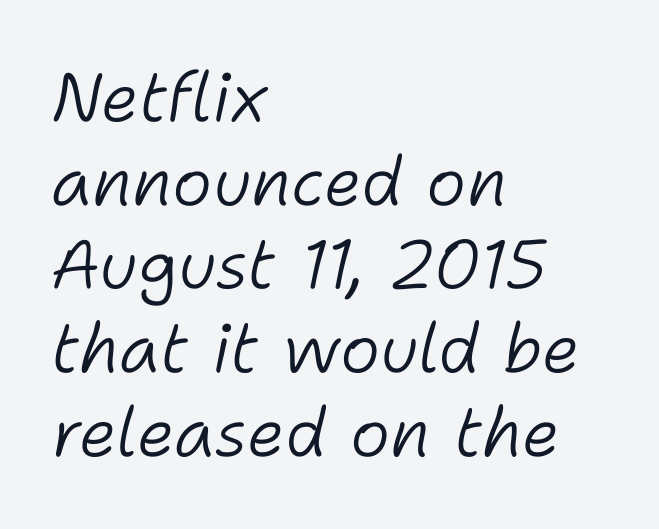
Q: Is the text bold? A: No.
Q: Is the text italic (slanted)? A: Yes, it leans right by about 11 degrees.
Q: Is the text underlined? A: No.
Q: How is the paragraph aligned? A: Left-aligned.
Q: Is the spacing between letters normal or unusually wide? A: Normal.
Q: Width (condensed, normal, or wide)? A: Normal.
Q: Stroke contrast? A: Low.
Q: x-height? A: Medium.
Q: Monospaced? A: No.
